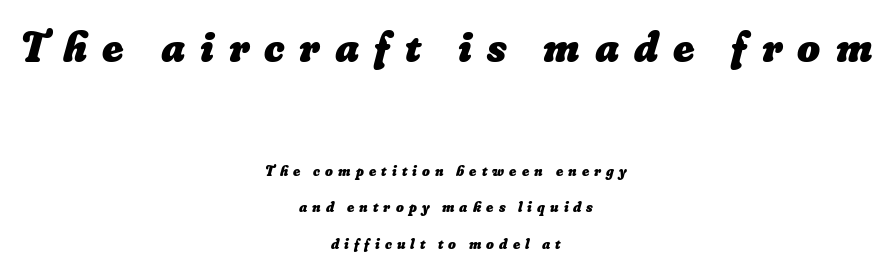
The image shows 44 px heavy type; set centered, loose line spacing (2.44x), unusually wide letter spacing (+0.34 em), not underlined; the first (top) block is 2.93x larger; low stroke contrast and a small x-height.
